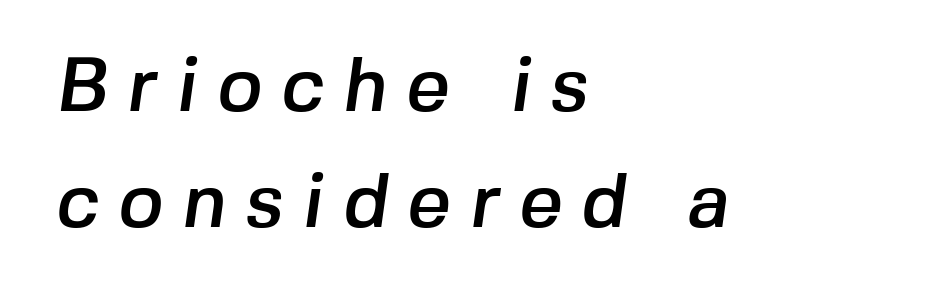
{"serif": "no", "width": "normal", "stroke_contrast": "low", "x_height": "medium", "monospaced": "no", "underline": "no", "align": "left", "line_spacing": "normal", "line_spacing_ratio": 1.52, "letter_spacing": "wide", "letter_spacing_em": 0.25, "glyph_px": 76}
